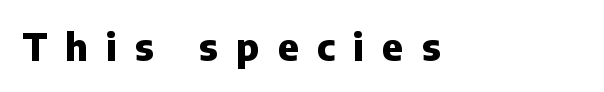
The image shows 37 px heavy sans-serif type, upright; set left-aligned, unusually wide letter spacing (+0.49 em), not underlined; low stroke contrast and a medium x-height.
